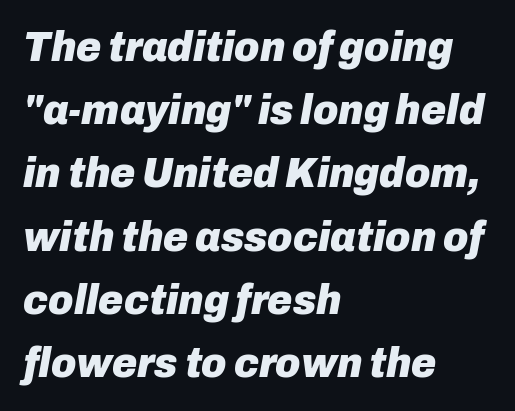
Q: Is the text bold? A: Yes.
Q: Is the text italic (slanted)? A: Yes, it leans right by about 10 degrees.
Q: Is the text underlined? A: No.
Q: How is the paragraph aligned? A: Left-aligned.
Q: Is the spacing between letters normal or unusually wide? A: Normal.
Q: Is the spacing between lines tight, normal or loose? A: Normal.
Q: Width (condensed, normal, or wide)? A: Normal.
Q: Stroke contrast? A: Low.
Q: x-height? A: Medium.
Q: Monospaced? A: No.
